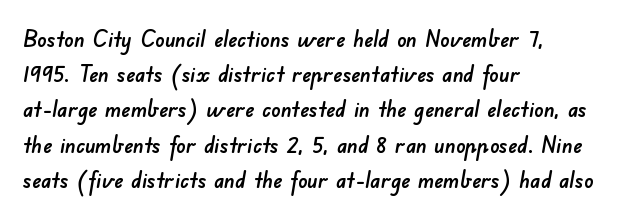
Q: Is the text underlined? A: No.
Q: How is the paragraph aligned? A: Left-aligned.
Q: Is the spacing between letters normal or unusually wide? A: Normal.
Q: Is the spacing between lines tight, normal or loose? A: Normal.
